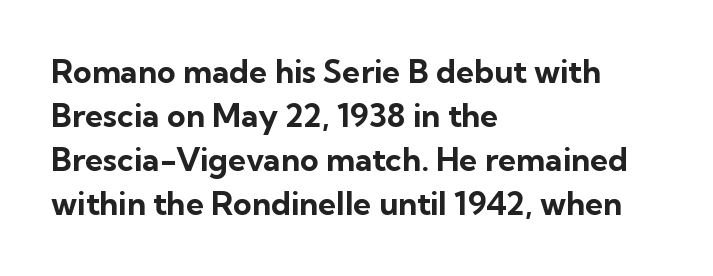
The image shows 32 px bold sans-serif type, upright; set left-aligned, normal line spacing (1.38x), normal letter spacing, not underlined; low stroke contrast and a medium x-height.
